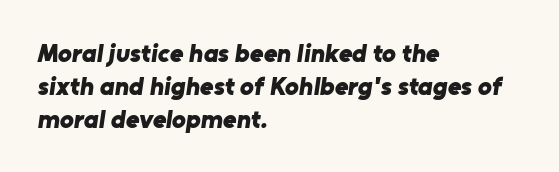
Q: Is the text bold? A: Yes.
Q: Is the text underlined? A: No.
Q: How is the paragraph aligned? A: Left-aligned.
Q: Is the spacing between letters normal or unusually wide? A: Normal.
Q: Is the spacing between lines tight, normal or loose? A: Normal.
